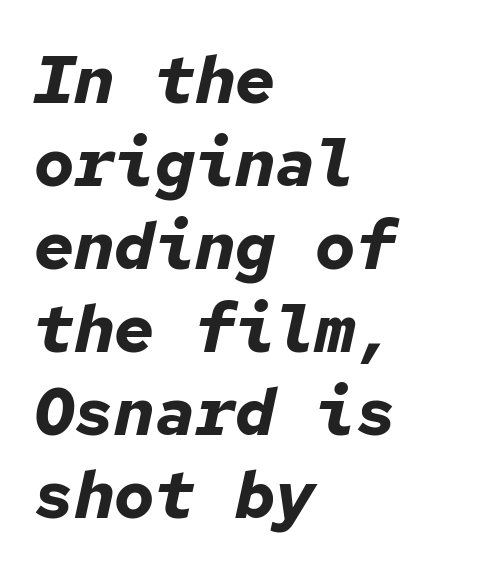
Tracking here is standard; glyphs follow each other at the usual distance. The setting favours the left margin, as ordinary paragraphs usually do. Words float on clear page, feet unadorned. Every character here occupies the same horizontal width, giving the sample a typewriter-like rhythm. A typesetter would mark this as italic. These words are printed bold, with thick strokes throughout.
